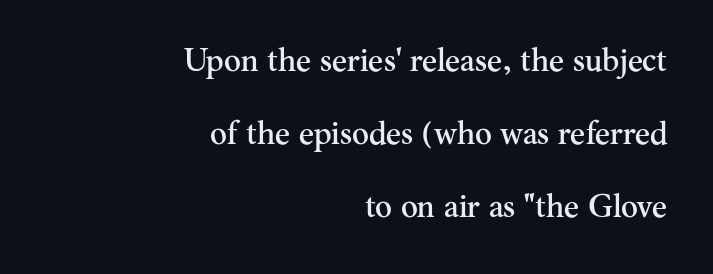
Q: Is the text italic (slanted)? A: No, it is upright.
Q: Is the typeface a serif or a sans-serif typeface? A: Serif.
Q: Is the text underlined? A: No.
Q: How is the paragraph aligned? A: Right-aligned.
Q: Is the spacing between letters normal or unusually wide? A: Normal.
Q: Is the spacing between lines tight, normal or loose? A: Loose.
Q: Width (condensed, normal, or wide)? A: Normal.
Q: Stroke contrast? A: Medium.
Q: x-height? A: Small.
Q: Monospaced? A: No.
